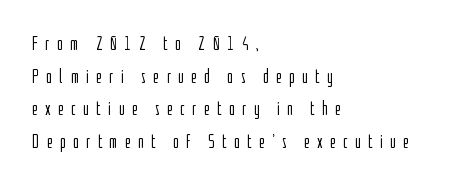
The image shows 20 px text type, upright; set left-aligned, normal line spacing (1.63x), unusually wide letter spacing (+0.36 em), not underlined.
